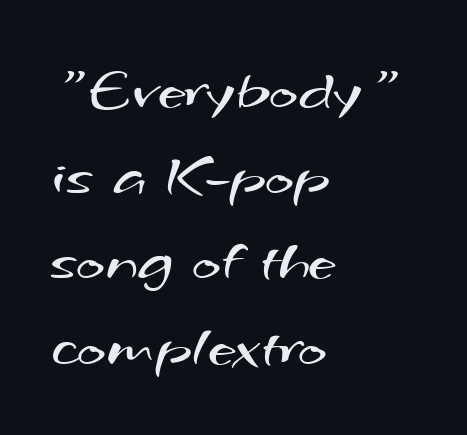
The passage shown is typeset with a sans-serif family. The block of text has a typical density, with ordinary space between rows. Caption: multi-line text, flush left, ragged right. The passage shown is not underscored anywhere. The font sits on the lighter half of the weight spectrum, regular included.
